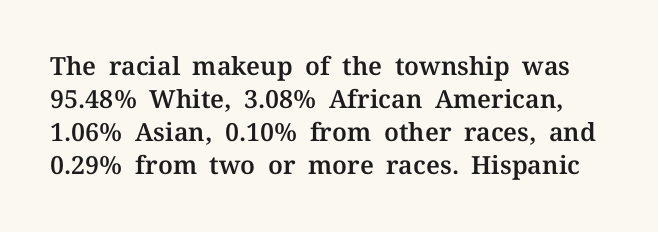
Q: Is the text italic (slanted)? A: No, it is upright.
Q: Is the text underlined? A: No.
Q: Is the spacing between letters normal or unusually wide? A: Normal.
Q: Is the spacing between lines tight, normal or loose? A: Normal.
